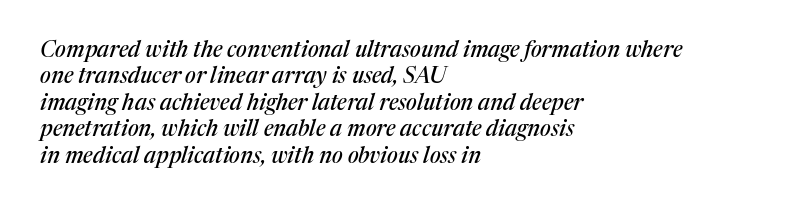
Does extra space separate the letters? No, they use regular spacing. The gap between lines stays unmarked. These lines stack with their left ends in a neat column. The whole block is typeset with a tilt.
